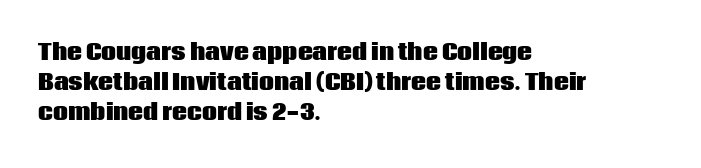
{"italic": "no", "bold": "yes", "underline": "no", "align": "left", "line_spacing": "normal", "line_spacing_ratio": 1.43, "letter_spacing": "normal", "letter_spacing_em": 0.0, "glyph_px": 21}
